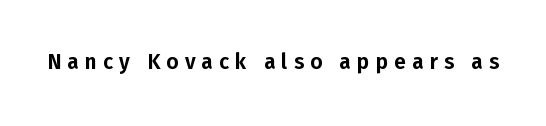
Check under the words: just untouched page. Is there any slant? The stems are plumb. Short note: letters widely spaced.
